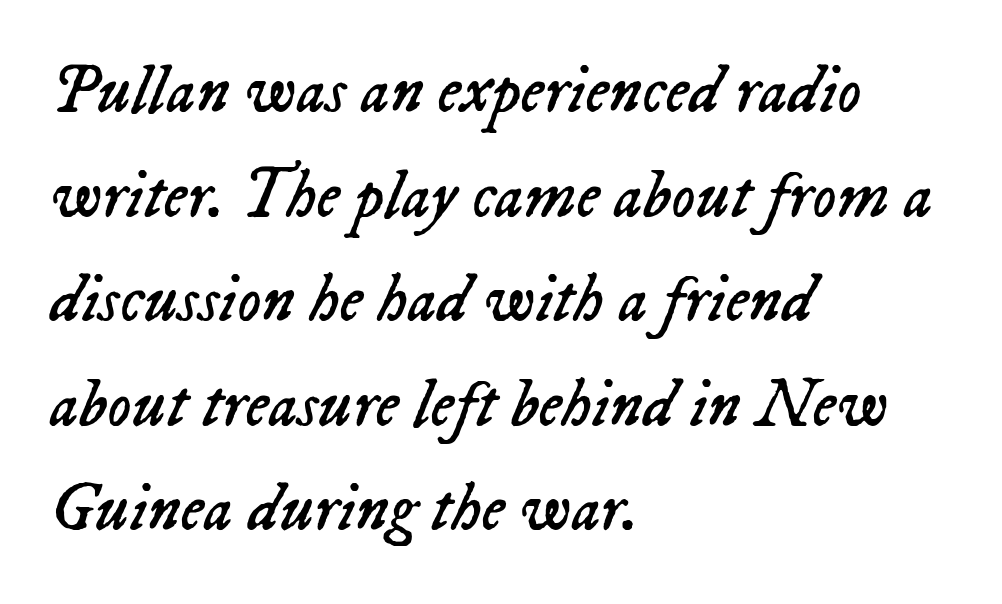
The image shows 67 px regular-weight type, italic (leaning right); set left-aligned, normal line spacing (1.56x), normal letter spacing, not underlined; low stroke contrast and a medium x-height.
